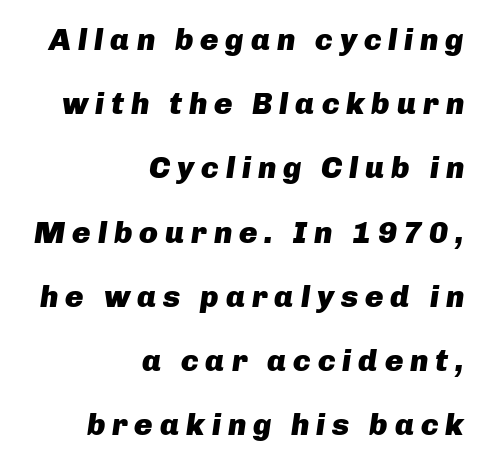
Q: Is the text bold? A: Yes.
Q: Is the text italic (slanted)? A: Yes, it leans right by about 8 degrees.
Q: Is the text underlined? A: No.
Q: How is the paragraph aligned? A: Right-aligned.
Q: Is the spacing between letters normal or unusually wide? A: Unusually wide.
Q: Is the spacing between lines tight, normal or loose? A: Loose.
Q: Width (condensed, normal, or wide)? A: Normal.
Q: Stroke contrast? A: Low.
Q: x-height? A: Medium.
Q: Monospaced? A: No.
